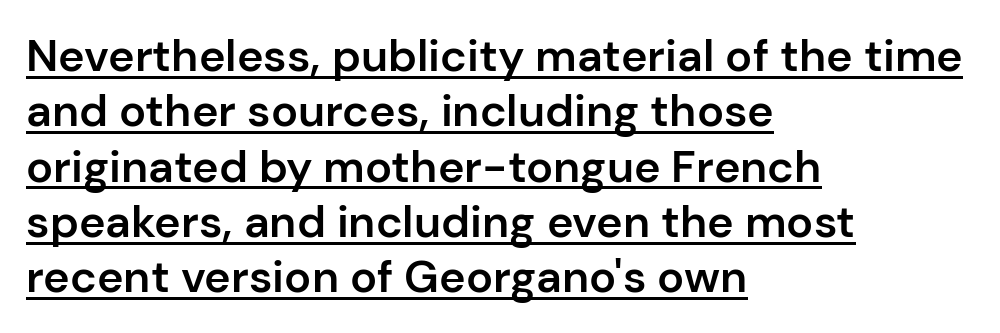
{"serif": "no", "italic": "no", "bold": "semi", "weight": "semibold", "width": "normal", "stroke_contrast": "low", "x_height": "medium", "monospaced": "no", "underline": "yes", "align": "left", "line_spacing_ratio": 1.23, "letter_spacing": "normal", "letter_spacing_em": 0.0, "glyph_px": 45}
